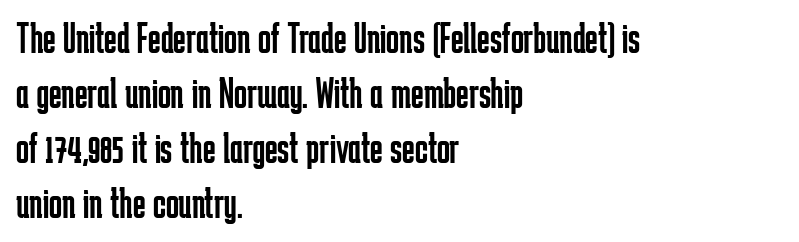
The letters stand upright; this is a roman face. Visually the block forms a straight wall on the left and a jagged coastline on the right. Varying glyph widths throughout — classic text-font behaviour. This is not heavy type; no bold has been used.
